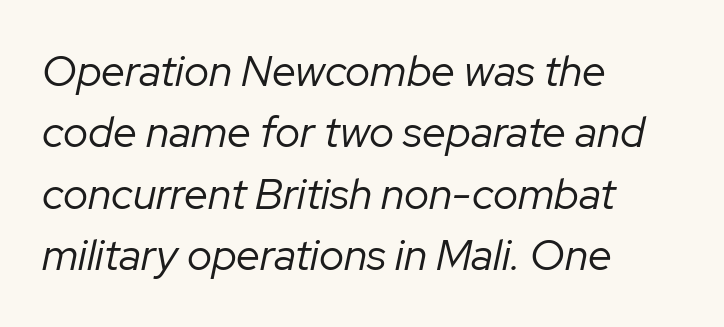
The glyphs look as if they've been sheared to an angle. How are the letters spaced? Ordinarily, with no added tracking. Beneath every word, the page is bare. The font is comparable to plain body text, perhaps lighter.
